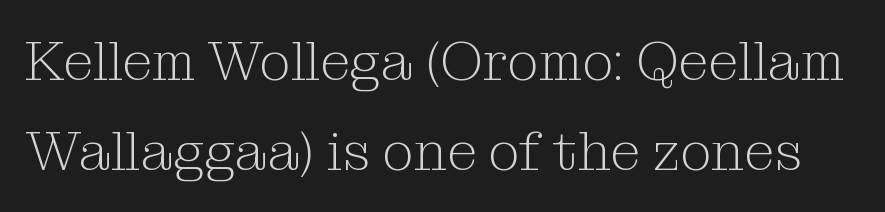
Each letter's strokes conclude with small projecting serifs. The font sits on the lighter half of the weight spectrum, regular included. Observe the ordinary spacing: letters are neighbours, not strangers. Tall strokes in this sample are plumb rather than angled. Rule under the text: the space is simply empty. What's the leading like? Ordinary, nothing unusual.
